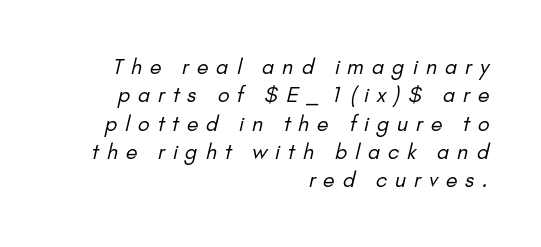
The foot of each line stays bare and open. Words appear elongated and porous because spacing is wide. Is there much room between lines? A standard amount, neither cramped nor airy. Heaviness? Minimal to ordinary, like unemphasized prose. Which margin do the lines hug? The right one — the left edge is uneven.
